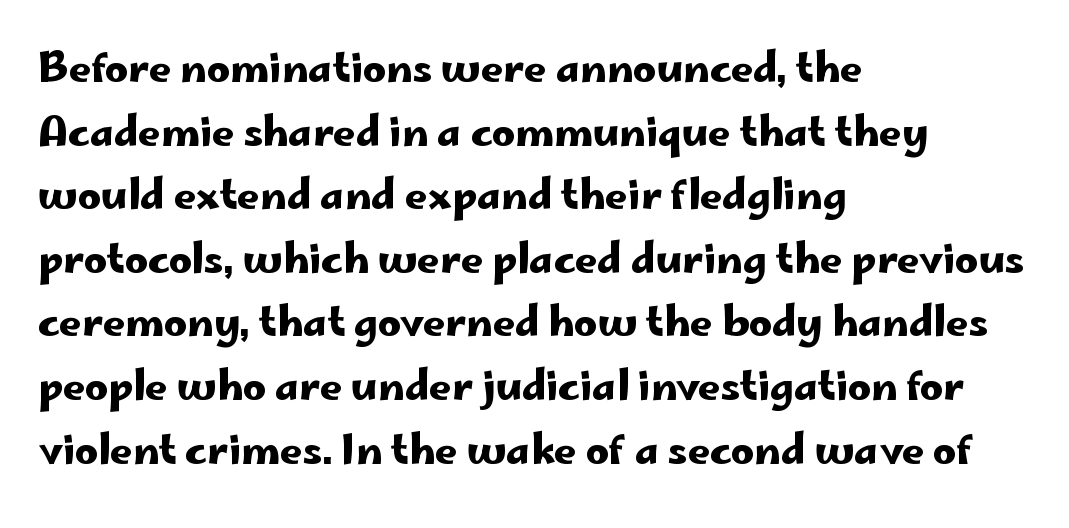
{"serif": "no", "italic": "no", "width": "wide", "stroke_contrast": "low", "x_height": "small", "monospaced": "no", "underline": "no", "align": "left", "line_spacing": "normal", "line_spacing_ratio": 1.59, "letter_spacing": "normal", "letter_spacing_em": 0.0, "glyph_px": 40}
